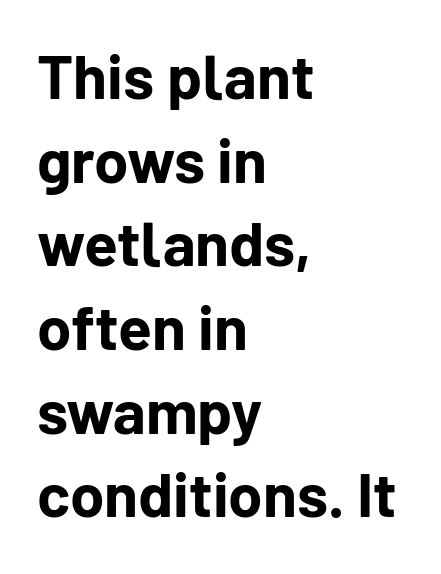
Q: Is the text bold? A: Yes.
Q: Is the text italic (slanted)? A: No, it is upright.
Q: Is the typeface a serif or a sans-serif typeface? A: Sans-serif.
Q: Is the text underlined? A: No.
Q: How is the paragraph aligned? A: Left-aligned.
Q: Is the spacing between letters normal or unusually wide? A: Normal.
Q: Is the spacing between lines tight, normal or loose? A: Normal.
Q: Width (condensed, normal, or wide)? A: Normal.
Q: Stroke contrast? A: Low.
Q: x-height? A: Medium.
Q: Monospaced? A: No.
